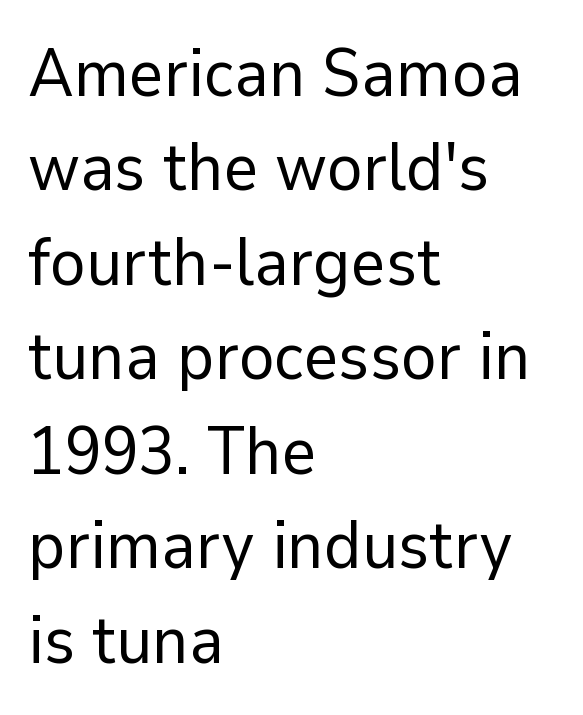
{"serif": "no", "italic": "no", "bold": "no", "weight": "regular", "width": "normal", "stroke_contrast": "low", "x_height": "medium", "monospaced": "no", "underline": "no", "align": "left", "line_spacing": "normal", "line_spacing_ratio": 1.41, "letter_spacing": "normal", "letter_spacing_em": 0.0, "glyph_px": 67}
